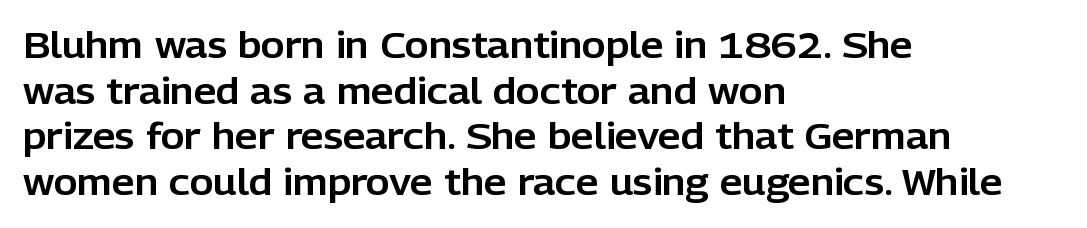
Q: Is the text italic (slanted)? A: No, it is upright.
Q: Is the typeface a serif or a sans-serif typeface? A: Sans-serif.
Q: Is the text underlined? A: No.
Q: How is the paragraph aligned? A: Left-aligned.
Q: Is the spacing between letters normal or unusually wide? A: Normal.
Q: Is the spacing between lines tight, normal or loose? A: Normal.
Q: Width (condensed, normal, or wide)? A: Normal.
Q: Stroke contrast? A: Low.
Q: x-height? A: Medium.
Q: Monospaced? A: No.
